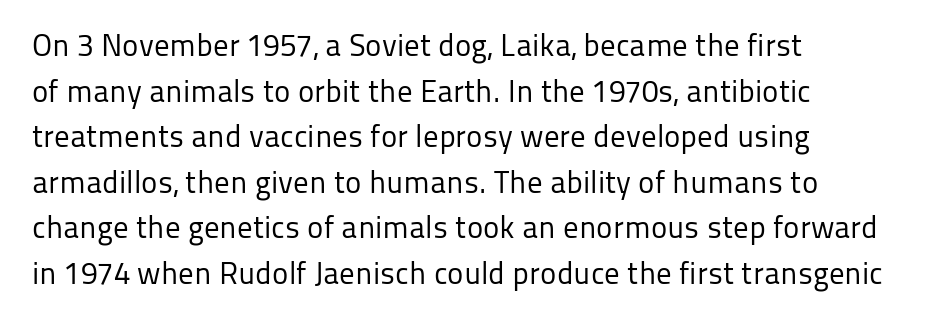
The lines sit at an ordinary, default distance from one another. Typographically, this falls in the sans-serif category. On a weight scale, this lands at 450 or below. Glyph-to-glyph distance matches everyday printed text. Beneath every word, the page is bare. Varying glyph widths throughout — classic text-font behaviour.
